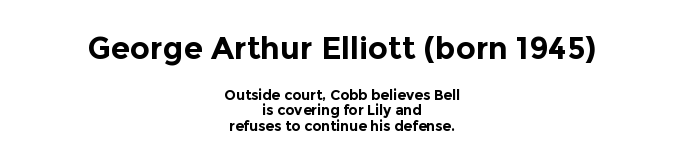
Looks like regular typesetting: each glyph gets only the width it needs. Every stem runs plumb, perpendicular to the baseline. Teacher's note: observe the equal gaps on both sides — that is centered alignment. Which chunk is bigger? The first one — the top block dwarfs the bottom.
